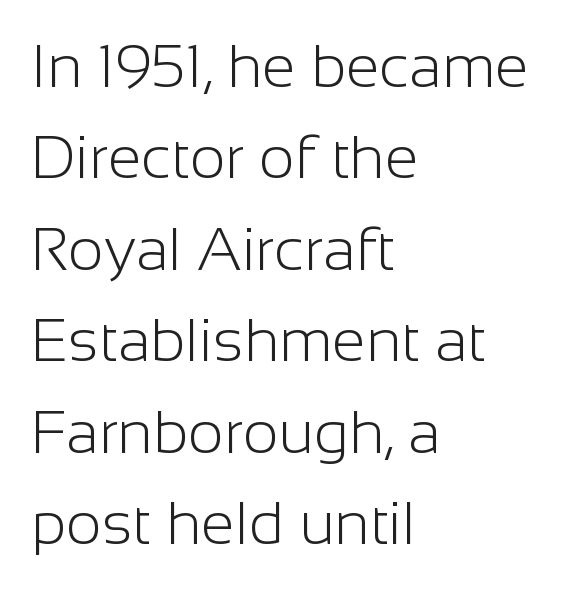
{"serif": "no", "italic": "no", "bold": "no", "weight": "light", "width": "normal", "stroke_contrast": "low", "x_height": "medium", "monospaced": "no", "underline": "no", "align": "left", "line_spacing": "normal", "line_spacing_ratio": 1.5, "letter_spacing": "normal", "letter_spacing_em": 0.0, "glyph_px": 61}
